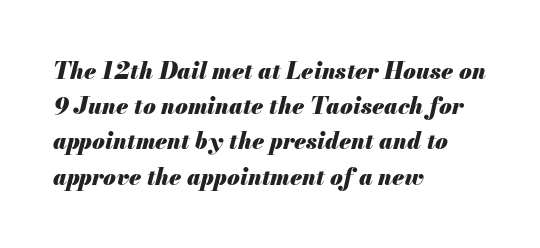
Quick note: italic. Underline: absent. The compositor pushed each line to the left boundary. The rendering uses a moderate line-height, typical for paragraphs. Bold? Absolutely — the strokes are thick and heavy.
